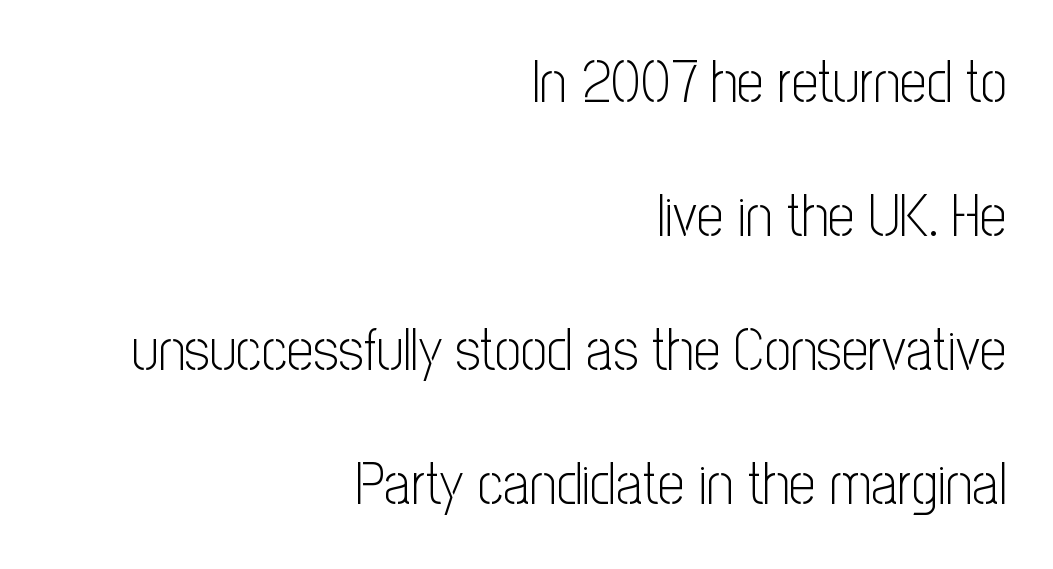
The strokes carry an ordinary text weight at most. This sample uses plain, unmodified letter spacing. These lines were composed using upright roman letters. Vertically, the passage feels expansive, rows floating well apart. These lines are rendered in a variable-pitch font.
